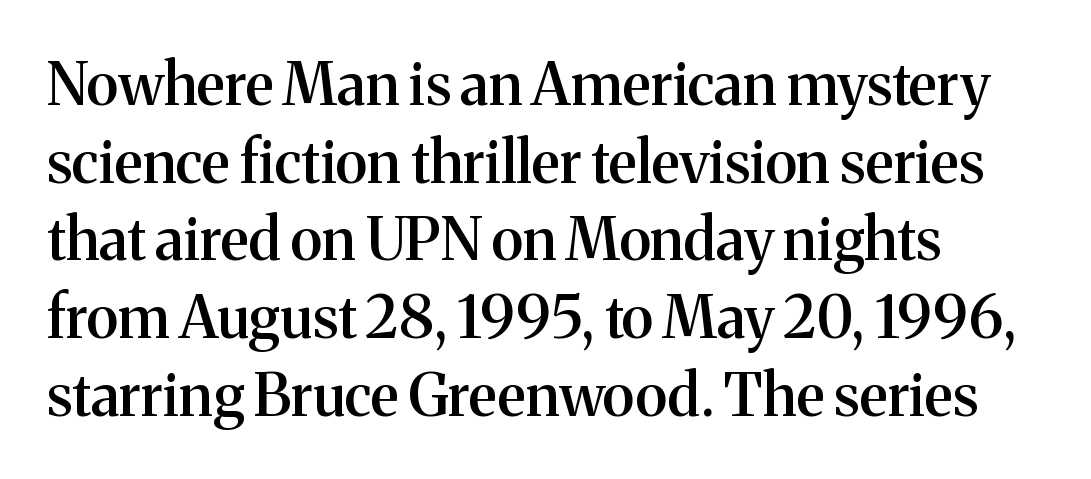
The image shows 58 px semibold serif type, upright; set left-aligned, normal line spacing (1.34x), normal letter spacing, not underlined; medium stroke contrast and a medium x-height.
